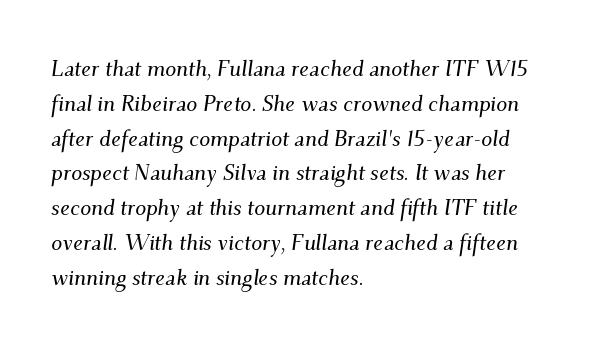
In terms of letterspacing, this is plain default setting. If you drew a line through each stem, it would be angled. Interline gaps are of average width in this sample. The paragraph has a hard left edge and a soft right edge. Quick note: underline off.
